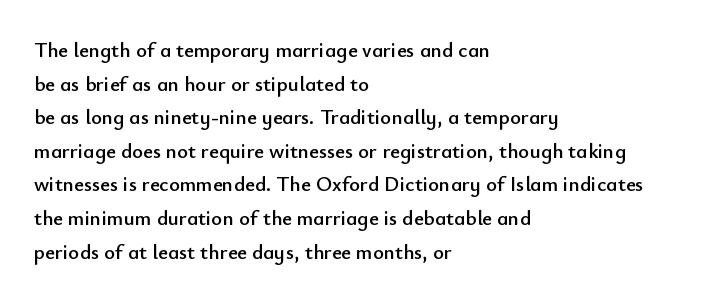
Between one letter and the next there's only the usual sliver of space. The baseline area is clear. Vertically, the passage feels balanced, rows spaced as you'd expect. This sample is left-justified, so line endings fall wherever the words run out.
